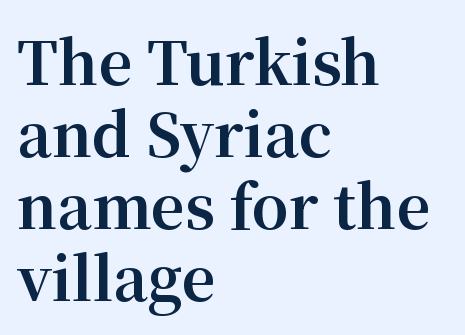
{"serif": "yes", "italic": "no", "bold": "yes", "weight": "bold", "width": "normal", "stroke_contrast": "medium", "x_height": "medium", "monospaced": "no", "underline": "no", "align": "left", "line_spacing_ratio": 1.22, "letter_spacing": "normal", "letter_spacing_em": 0.0, "glyph_px": 59}
